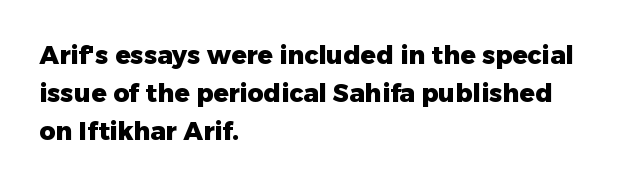
Q: Is the text bold? A: Yes.
Q: Is the text italic (slanted)? A: No, it is upright.
Q: Is the text underlined? A: No.
Q: How is the paragraph aligned? A: Left-aligned.
Q: Is the spacing between letters normal or unusually wide? A: Normal.
Q: Is the spacing between lines tight, normal or loose? A: Normal.
